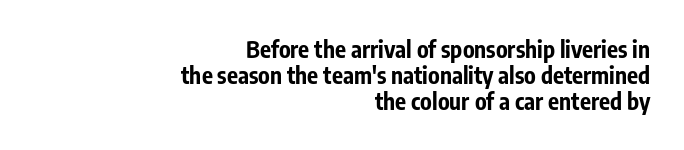
Q: Is the text bold? A: Yes.
Q: Is the text italic (slanted)? A: No, it is upright.
Q: Is the text underlined? A: No.
Q: How is the paragraph aligned? A: Right-aligned.
Q: Is the spacing between letters normal or unusually wide? A: Normal.
Q: Is the spacing between lines tight, normal or loose? A: Tight.
